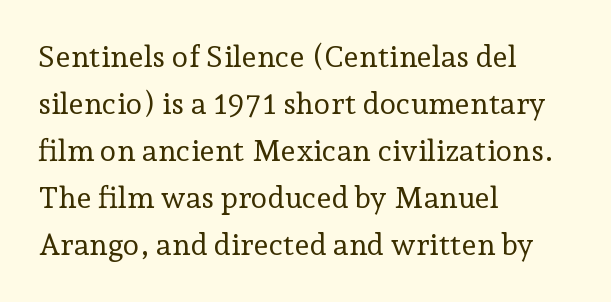
Q: Is the text bold? A: No.
Q: Is the text italic (slanted)? A: No, it is upright.
Q: Is the typeface a serif or a sans-serif typeface? A: Serif.
Q: Is the text underlined? A: No.
Q: How is the paragraph aligned? A: Left-aligned.
Q: Is the spacing between letters normal or unusually wide? A: Normal.
Q: Is the spacing between lines tight, normal or loose? A: Normal.
Q: Width (condensed, normal, or wide)? A: Normal.
Q: Stroke contrast? A: Low.
Q: x-height? A: Medium.
Q: Monospaced? A: No.
